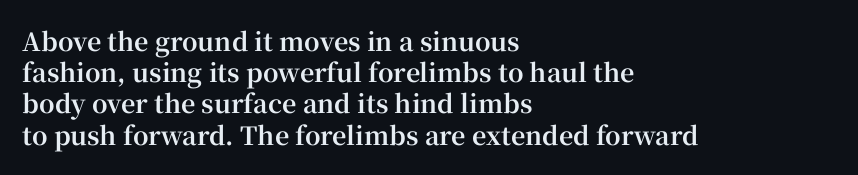
Q: Is the text bold? A: Yes.
Q: Is the text italic (slanted)? A: No, it is upright.
Q: Is the text underlined? A: No.
Q: How is the paragraph aligned? A: Left-aligned.
Q: Is the spacing between letters normal or unusually wide? A: Normal.
Q: Is the spacing between lines tight, normal or loose? A: Normal.
